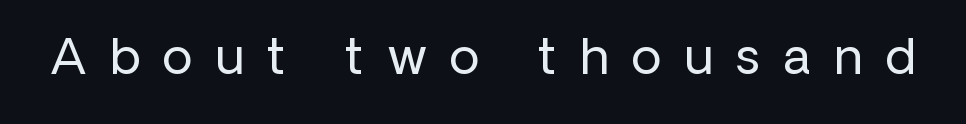
{"serif": "no", "italic": "no", "bold": "no", "weight": "regular", "width": "normal", "stroke_contrast": "low", "x_height": "medium", "monospaced": "no", "underline": "no", "letter_spacing": "wide", "letter_spacing_em": 0.48, "glyph_px": 49}
